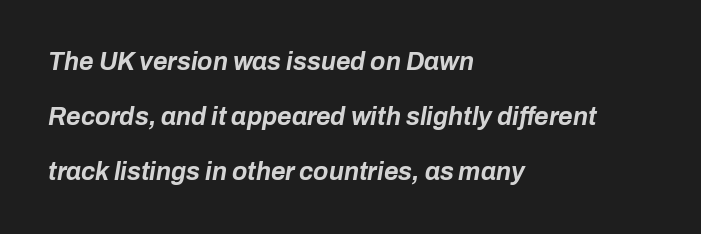
{"italic": "yes", "lean": "right", "slant_degrees": 10, "bold": "yes", "underline": "no", "align": "left", "line_spacing": "loose", "line_spacing_ratio": 2.2, "letter_spacing": "normal", "letter_spacing_em": 0.0, "glyph_px": 25}
